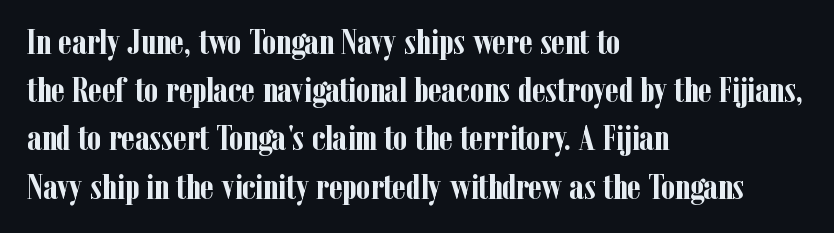
{"serif": "yes", "italic": "no", "bold": "yes", "weight": "semibold", "width": "condensed", "stroke_contrast": "low", "x_height": "medium", "monospaced": "no", "underline": "no", "align": "left", "line_spacing": "normal", "line_spacing_ratio": 1.34, "letter_spacing": "normal", "letter_spacing_em": 0.0, "glyph_px": 36}
